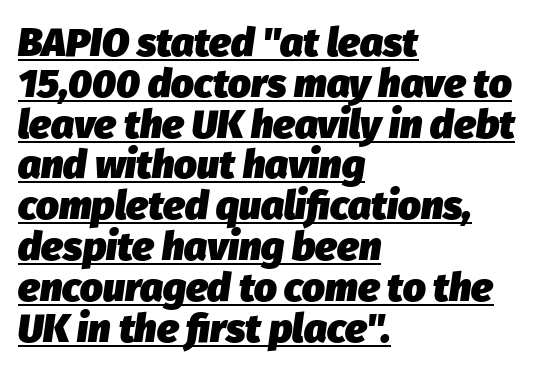
The image shows 40 px heavy type, italic (leaning right); set left-aligned, tight line spacing (1.02x), normal letter spacing, underlined; low stroke contrast and a medium x-height.
